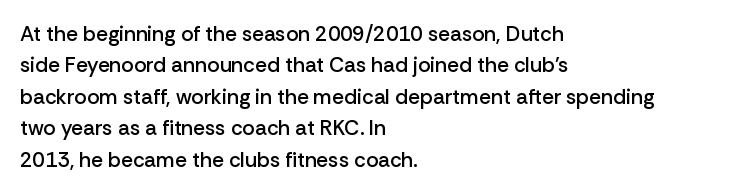
{"italic": "no", "bold": "semi", "underline": "no", "align": "left", "line_spacing": "normal", "line_spacing_ratio": 1.5, "letter_spacing": "normal", "letter_spacing_em": 0.0, "glyph_px": 21}
